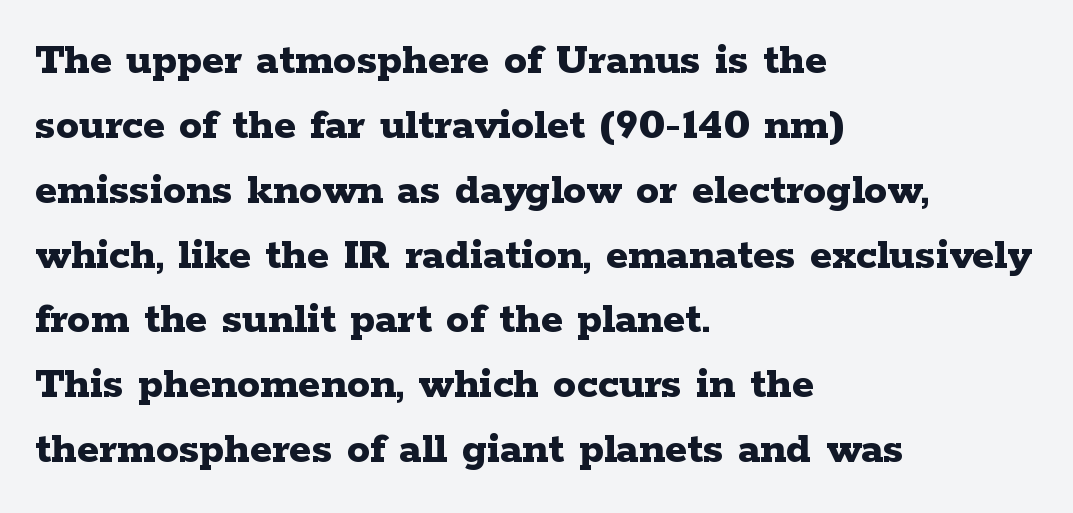
The image shows 46 px bold, wide serif type, upright; set left-aligned, normal line spacing (1.41x), normal letter spacing, not underlined; low stroke contrast and a medium x-height.
